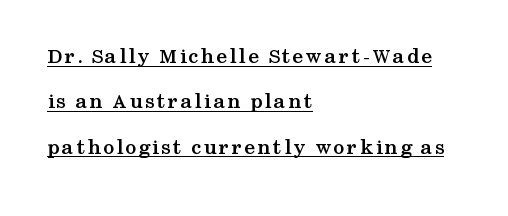
{"italic": "no", "bold": "yes", "underline": "yes", "align": "left", "line_spacing": "loose", "line_spacing_ratio": 2.06, "glyph_px": 22}
